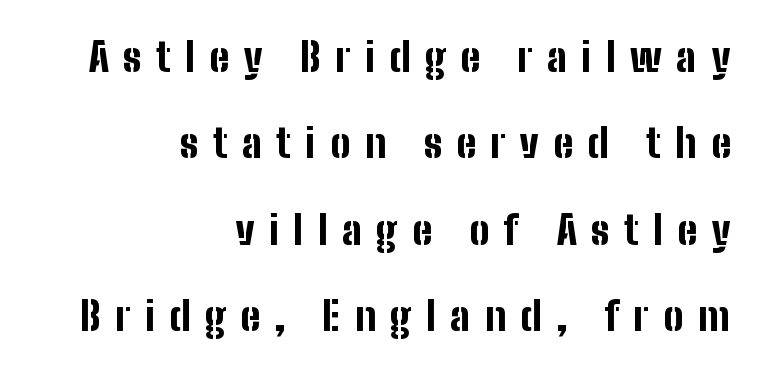
The image shows 40 px bold, condensed sans-serif type, upright; set right-aligned, loose line spacing (2.16x), unusually wide letter spacing (+0.36 em), not underlined; low stroke contrast and a medium x-height.
